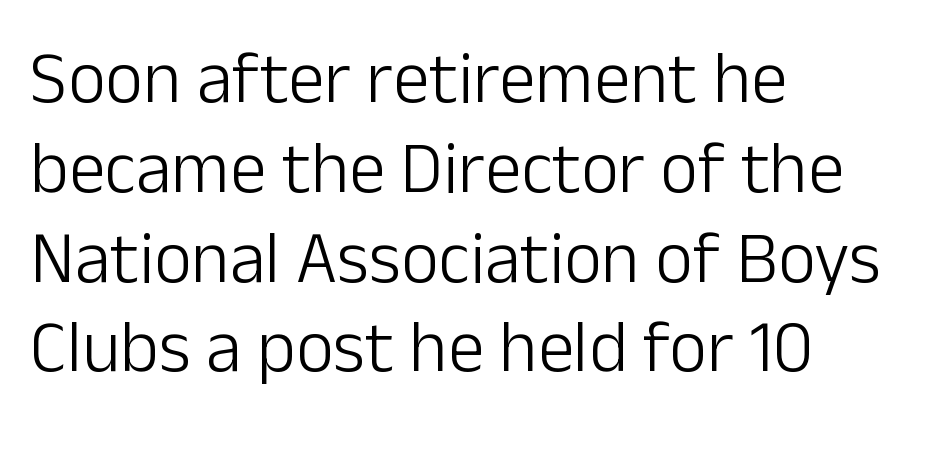
The image shows 73 px light sans-serif type, upright; set left-aligned, line spacing 1.23x, normal letter spacing, not underlined; low stroke contrast and a medium x-height.
